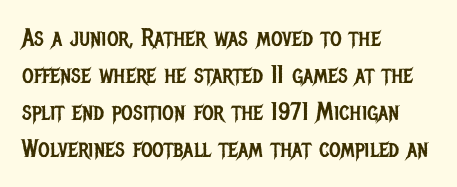
The image shows 25 px text type, upright; set left-aligned, normal line spacing (1.48x), normal letter spacing, not underlined.
